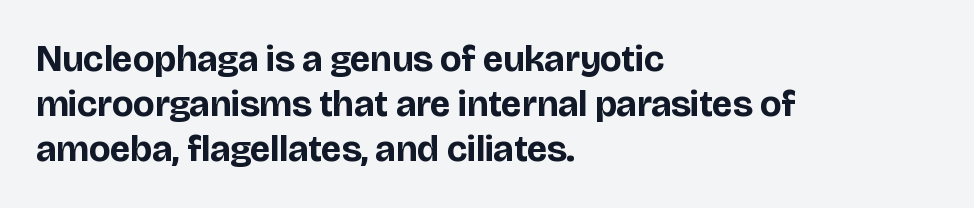
Q: Is the text bold? A: Yes.
Q: Is the text italic (slanted)? A: No, it is upright.
Q: Is the typeface a serif or a sans-serif typeface? A: Sans-serif.
Q: Is the text underlined? A: No.
Q: How is the paragraph aligned? A: Left-aligned.
Q: Is the spacing between letters normal or unusually wide? A: Normal.
Q: Width (condensed, normal, or wide)? A: Normal.
Q: Stroke contrast? A: Low.
Q: x-height? A: Large.
Q: Monospaced? A: No.
